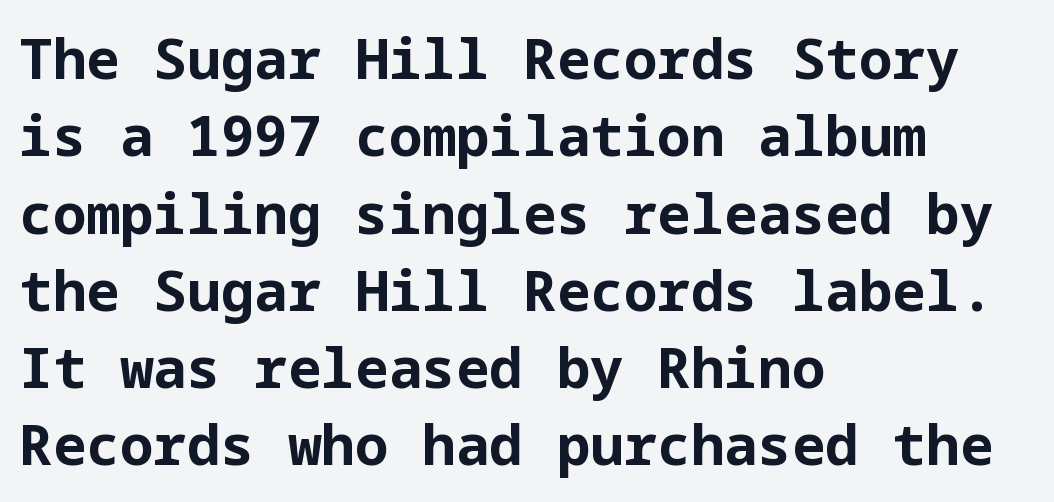
Q: Is the text bold? A: Yes.
Q: Is the text italic (slanted)? A: No, it is upright.
Q: Is the typeface a serif or a sans-serif typeface? A: Sans-serif.
Q: Is the text underlined? A: No.
Q: How is the paragraph aligned? A: Left-aligned.
Q: Is the spacing between letters normal or unusually wide? A: Normal.
Q: Is the spacing between lines tight, normal or loose? A: Normal.
Q: Width (condensed, normal, or wide)? A: Normal.
Q: Stroke contrast? A: Low.
Q: x-height? A: Medium.
